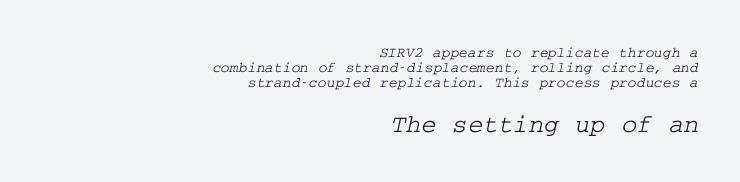
Q: Is the text underlined? A: No.
Q: How is the paragraph aligned? A: Right-aligned.
Q: Is the spacing between letters normal or unusually wide? A: Normal.
Q: Is the spacing between lines tight, normal or loose? A: Tight.
Q: Which block of text is set in a larger size, the first (top) or the second (bottom)? A: The second (bottom) one.
